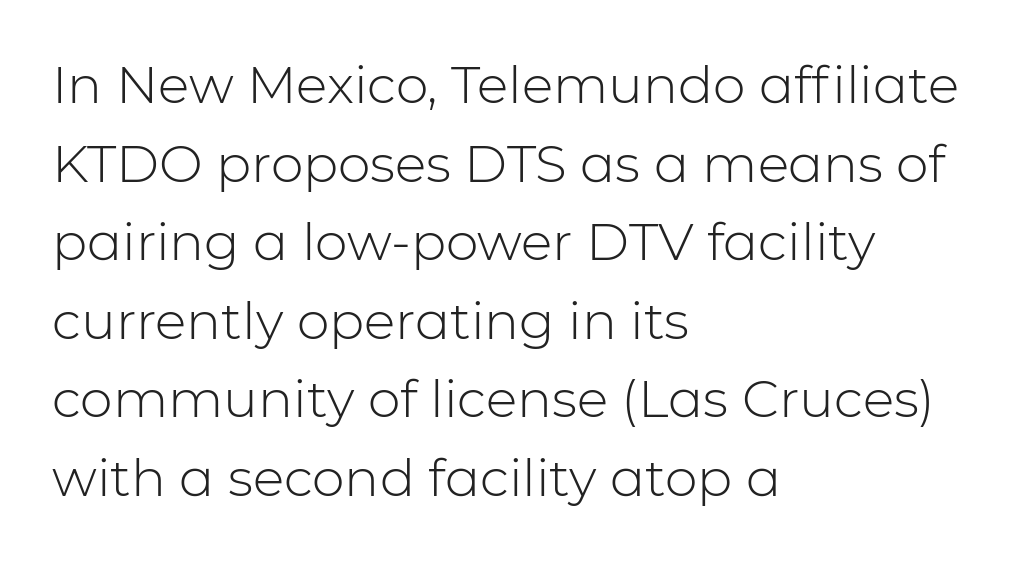
The text block is weighted toward the left margin, trailing off unevenly rightward. Type style note: lacks serifs. Is the letter spacing exaggerated? No — it looks like the ordinary default. It's the straight-up-and-down kind of type. What's the leading like? Ordinary, nothing unusual.
